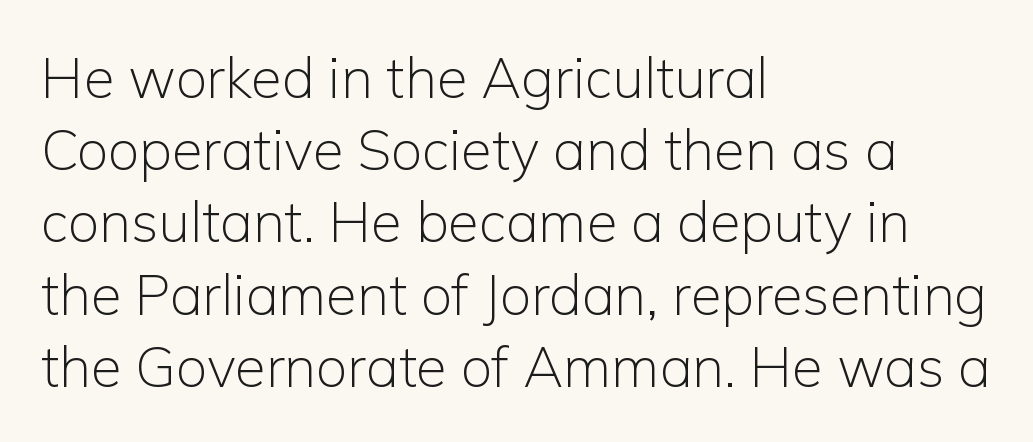
{"serif": "no", "italic": "no", "bold": "no", "weight": "light", "width": "normal", "stroke_contrast": "low", "x_height": "medium", "monospaced": "no", "underline": "no", "align": "left", "line_spacing": "normal", "line_spacing_ratio": 1.29, "letter_spacing": "normal", "letter_spacing_em": 0.0, "glyph_px": 56}
